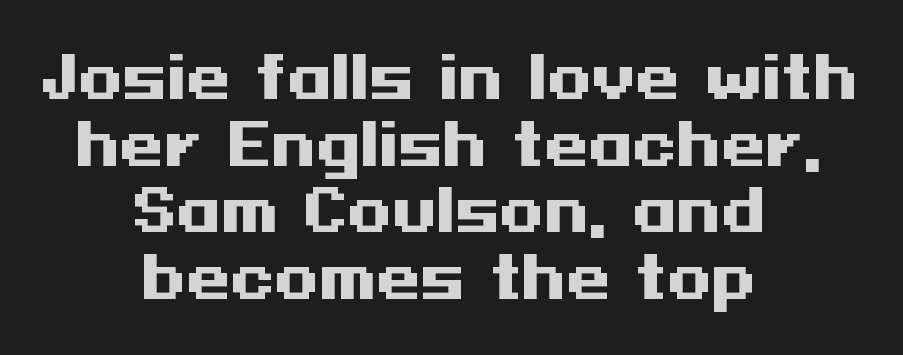
Q: Is the text bold? A: Yes.
Q: Is the text italic (slanted)? A: No, it is upright.
Q: Is the typeface a serif or a sans-serif typeface? A: Sans-serif.
Q: Is the text underlined? A: No.
Q: How is the paragraph aligned? A: Centered.
Q: Is the spacing between letters normal or unusually wide? A: Normal.
Q: Width (condensed, normal, or wide)? A: Wide.
Q: Stroke contrast? A: Medium.
Q: x-height? A: Medium.
